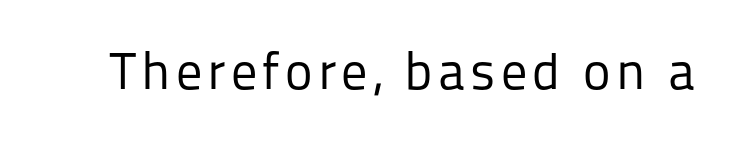
Q: Is the text bold? A: No.
Q: Is the text italic (slanted)? A: No, it is upright.
Q: Is the typeface a serif or a sans-serif typeface? A: Sans-serif.
Q: Is the text underlined? A: No.
Q: Width (condensed, normal, or wide)? A: Normal.
Q: Stroke contrast? A: Low.
Q: x-height? A: Medium.
Q: Monospaced? A: No.
